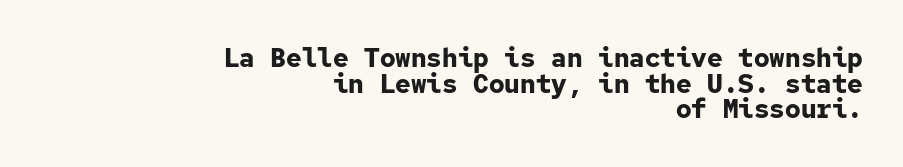
A roman cut, with each character standing at attention. Compared with typical paragraphs, the rows here are closer together. Anything drawn beneath the words? Only blank space. All the whitespace from short lines collects on the left. Tracking here is standard; glyphs follow each other at the usual distance. The letters are bold, with thick, heavy strokes.
